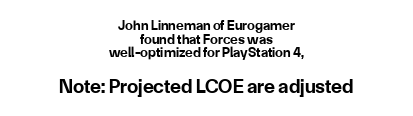
Both edges are ragged and mirror each other, which tells us the setting is centered. Students, note that the glyphs here touch the page at normal intervals. Each row of text sits above clean, open space. Type size steps up from the first block to the second. Vertically, the passage feels compressed, each row crowding the next.
